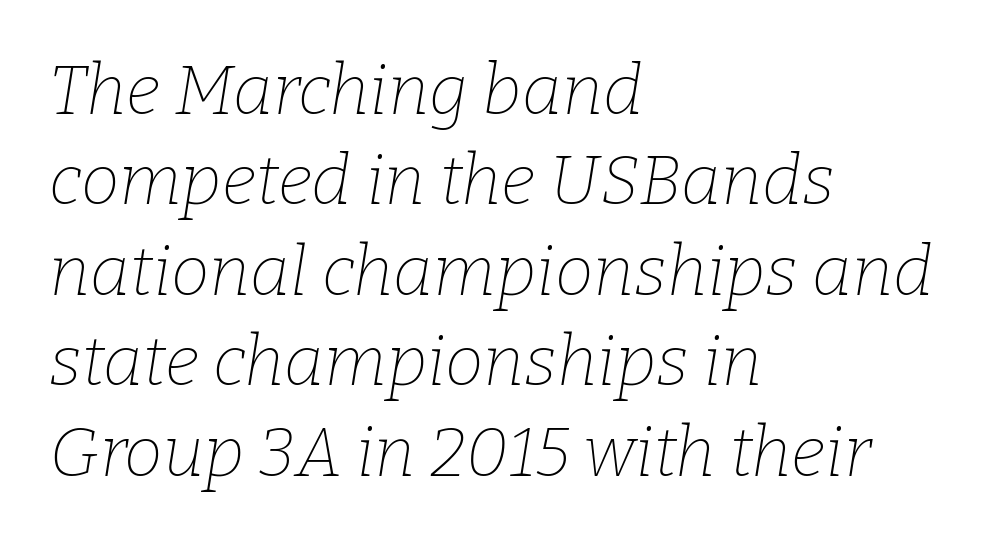
The image shows 69 px thin serif type, italic (leaning right); set left-aligned, normal line spacing (1.31x), normal letter spacing, not underlined; low stroke contrast and a medium x-height.
